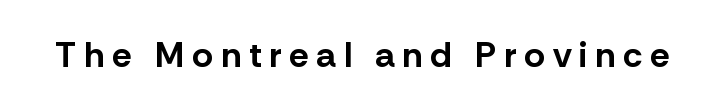
The letters stand straight up with perfectly vertical stems. Students, note that the glyphs here are deliberately spaced far apart. A sans-serif font was chosen for this passage. Nobody drew a line under any word here. Stroke thickness is high; the sample reads as a true bold. The letters advance in unequal steps, a hallmark of proportional type.
